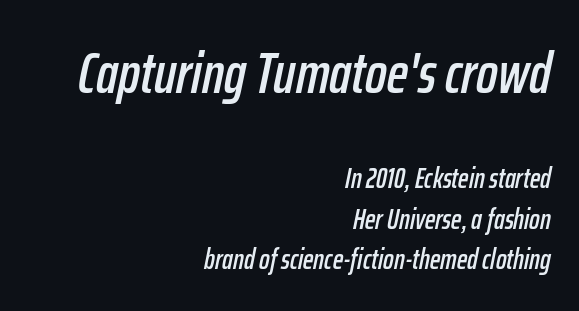
The specimen reads as italic at a glance. The letters advance in unequal steps, a hallmark of proportional type. This sample is right-justified, so line beginnings fall wherever the words allow. Evenly set lines give the paragraph a standard silhouette.
